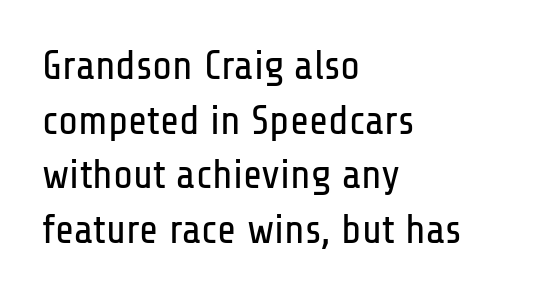
Q: Is the text bold? A: No.
Q: Is the text italic (slanted)? A: No, it is upright.
Q: Is the typeface a serif or a sans-serif typeface? A: Sans-serif.
Q: Is the text underlined? A: No.
Q: How is the paragraph aligned? A: Left-aligned.
Q: Is the spacing between letters normal or unusually wide? A: Normal.
Q: Is the spacing between lines tight, normal or loose? A: Normal.
Q: Width (condensed, normal, or wide)? A: Condensed.
Q: Stroke contrast? A: Low.
Q: x-height? A: Medium.
Q: Monospaced? A: No.
